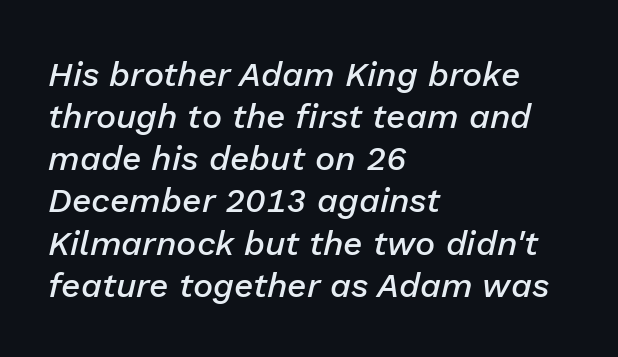
Q: Is the text bold? A: Semi-bold.
Q: Is the text italic (slanted)? A: Yes, it leans right by about 13 degrees.
Q: Is the text underlined? A: No.
Q: How is the paragraph aligned? A: Left-aligned.
Q: Is the spacing between letters normal or unusually wide? A: Normal.
Q: Width (condensed, normal, or wide)? A: Normal.
Q: Stroke contrast? A: Low.
Q: x-height? A: Medium.
Q: Monospaced? A: No.
